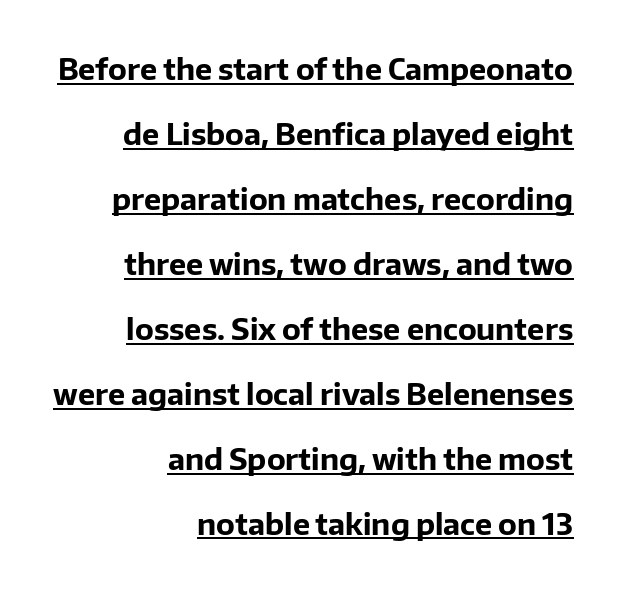
The image shows 29 px bold sans-serif type, upright; set right-aligned, loose line spacing (2.24x), normal letter spacing, underlined; low stroke contrast and a medium x-height.
